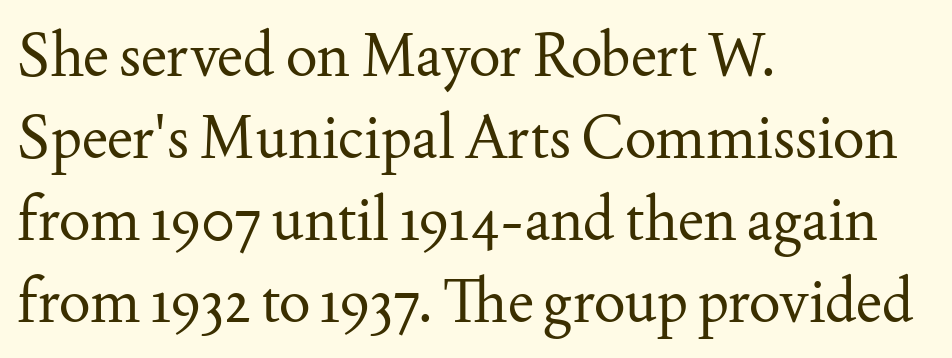
The image shows 59 px regular-weight serif type, upright; set left-aligned, normal line spacing (1.39x), normal letter spacing, not underlined; medium stroke contrast and a small x-height.
